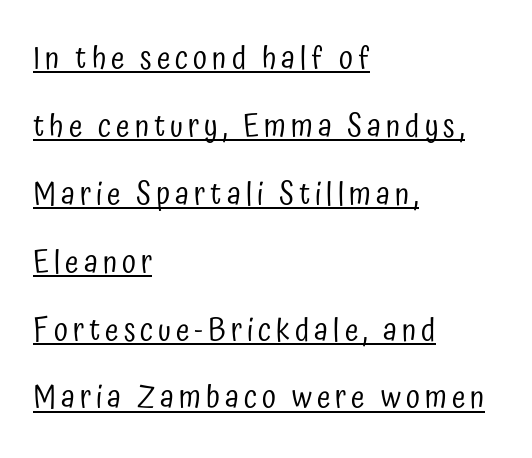
{"serif": "no", "italic": "no", "bold": "no", "weight": "regular", "width": "condensed", "stroke_contrast": "low", "x_height": "medium", "monospaced": "no", "underline": "yes", "align": "left", "line_spacing": "loose", "line_spacing_ratio": 2.19, "glyph_px": 31}
